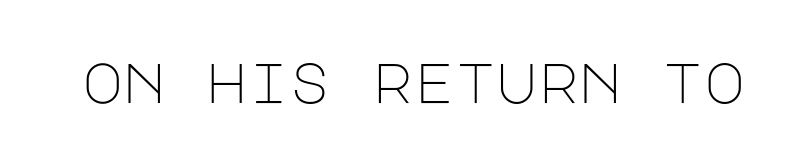
The image shows 56 px light sans-serif type, upright; set normal letter spacing, not underlined; low stroke contrast and a large x-height.
